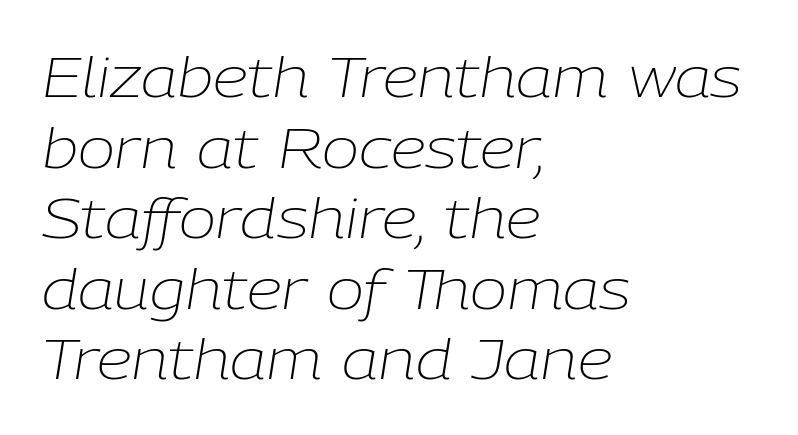
The image shows 56 px light type, italic (leaning right); set left-aligned, normal line spacing (1.26x), normal letter spacing, not underlined; low stroke contrast and a medium x-height.
